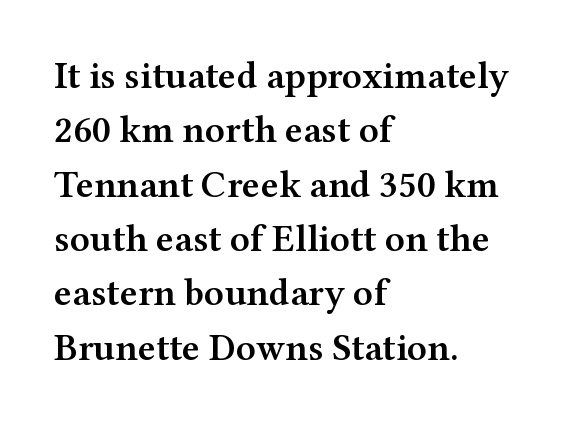
The image shows 38 px semibold, wide serif type, upright; set left-aligned, normal line spacing (1.43x), normal letter spacing, not underlined; medium stroke contrast and a medium x-height.
